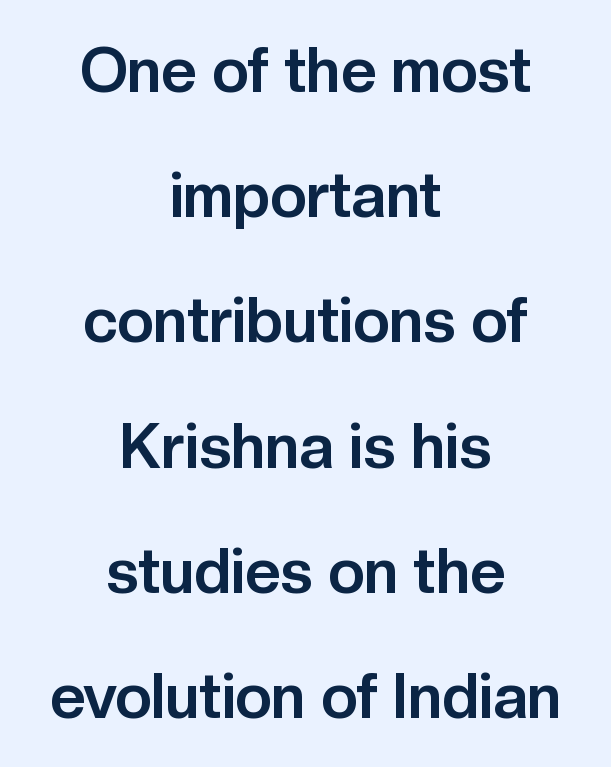
The image shows 62 px bold sans-serif type, upright; set centered, loose line spacing (2.02x), normal letter spacing, not underlined; low stroke contrast and a medium x-height.
